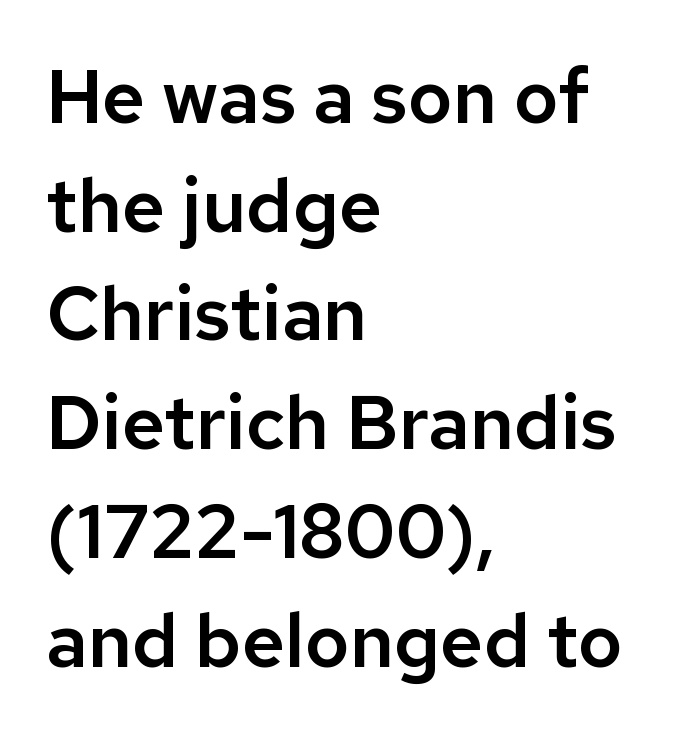
Q: Is the text italic (slanted)? A: No, it is upright.
Q: Is the typeface a serif or a sans-serif typeface? A: Sans-serif.
Q: Is the text underlined? A: No.
Q: How is the paragraph aligned? A: Left-aligned.
Q: Is the spacing between letters normal or unusually wide? A: Normal.
Q: Is the spacing between lines tight, normal or loose? A: Normal.
Q: Width (condensed, normal, or wide)? A: Normal.
Q: Stroke contrast? A: Low.
Q: x-height? A: Medium.
Q: Monospaced? A: No.
